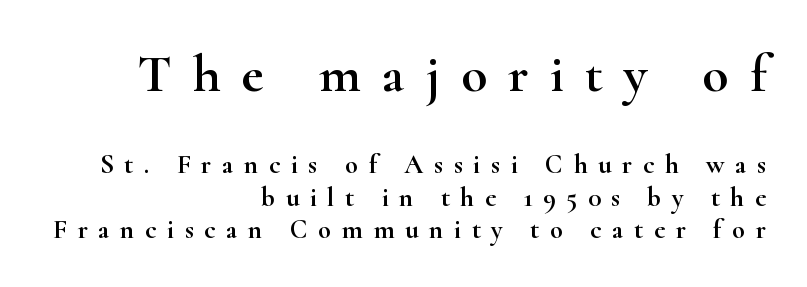
The image shows 54 px wide serif type, upright; set right-aligned, line spacing 1.19x, unusually wide letter spacing (+0.39 em), not underlined; the first (top) block is 2.0x larger; high stroke contrast and a small x-height.
